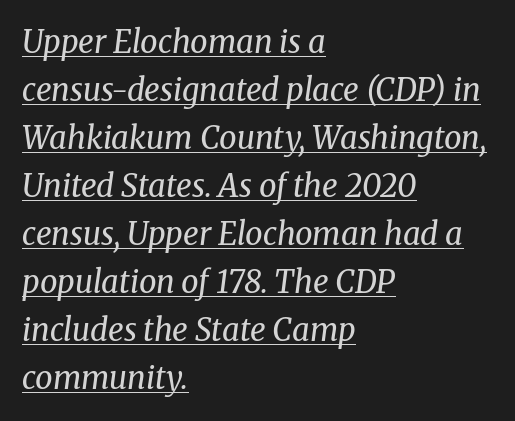
Q: Is the text bold? A: No.
Q: Is the text italic (slanted)? A: Yes, it leans right by about 8 degrees.
Q: Is the typeface a serif or a sans-serif typeface? A: Serif.
Q: Is the text underlined? A: Yes.
Q: How is the paragraph aligned? A: Left-aligned.
Q: Is the spacing between letters normal or unusually wide? A: Normal.
Q: Is the spacing between lines tight, normal or loose? A: Normal.
Q: Width (condensed, normal, or wide)? A: Normal.
Q: Stroke contrast? A: Medium.
Q: x-height? A: Medium.
Q: Monospaced? A: No.
